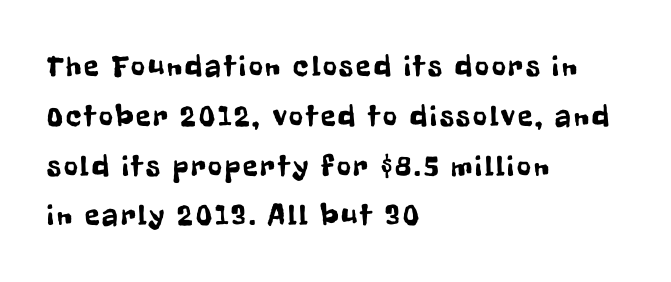
Grotesque or geometric, the face here clearly has no serifs. Is there much room between lines? A standard amount, neither cramped nor airy. This is the regular roman posture of the typeface. These lines are rendered in a variable-pitch font. Underlining? Definitely not there. Alignment: flush left.
